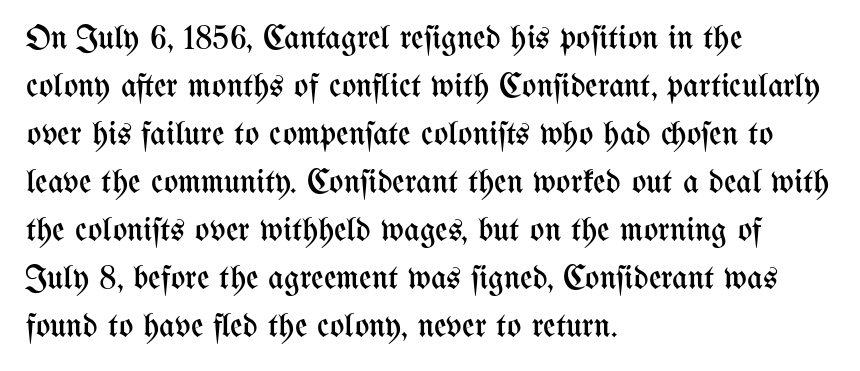
The image shows 34 px regular-weight, condensed type, upright; set left-aligned, normal line spacing (1.41x), normal letter spacing, not underlined; medium stroke contrast and a medium x-height.
